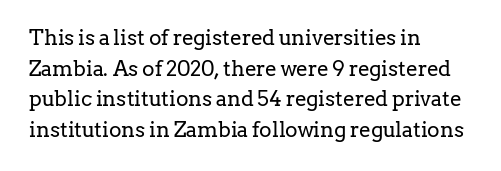
The image shows 21 px text type, upright; set left-aligned, normal line spacing (1.46x), normal letter spacing, not underlined.
